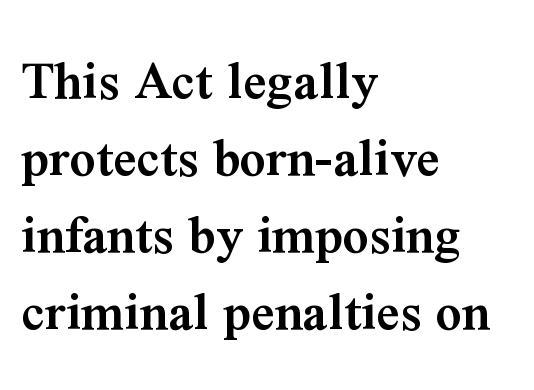
The image shows 57 px semibold serif type, upright; set left-aligned, normal line spacing (1.35x), normal letter spacing, not underlined; medium stroke contrast and a medium x-height.
